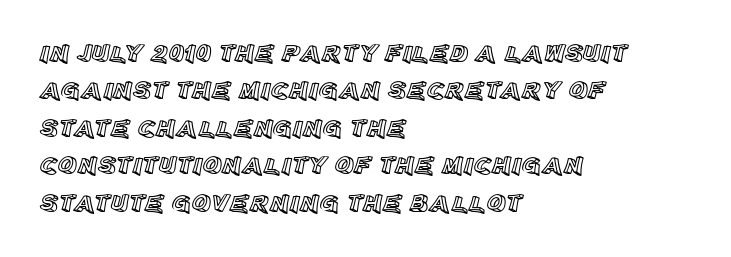
{"underline": "no", "align": "left", "line_spacing": "normal", "line_spacing_ratio": 1.44, "letter_spacing": "normal", "letter_spacing_em": 0.0, "glyph_px": 26}
